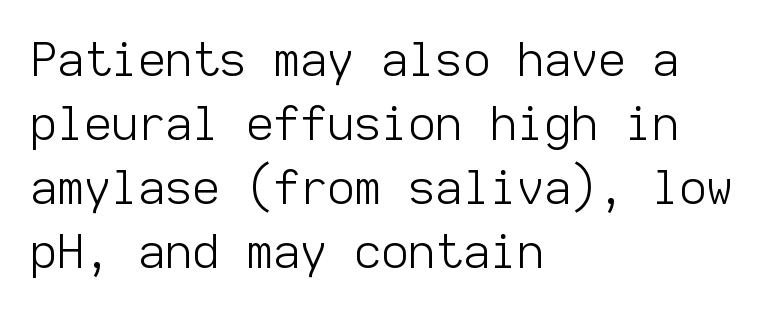
The designer went with a sans here, leaving each stem footless. Normally led — the rows are evenly, conventionally spaced. Stems here are at most as thick as an everyday book face. Check under the words: just untouched page. The lines in this sample share a left origin and differ only in where they stop. Words appear dense and cohesive because spacing is normal.
